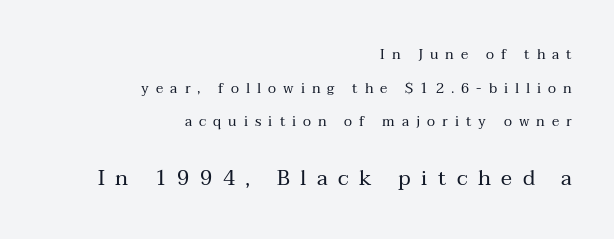
{"italic": "no", "bold": "no", "underline": "no", "align": "right", "line_spacing": "loose", "line_spacing_ratio": 2.4, "letter_spacing": "wide", "letter_spacing_em": 0.5, "larger_block": "second", "size_ratio": 1.5, "glyph_px": 21}
